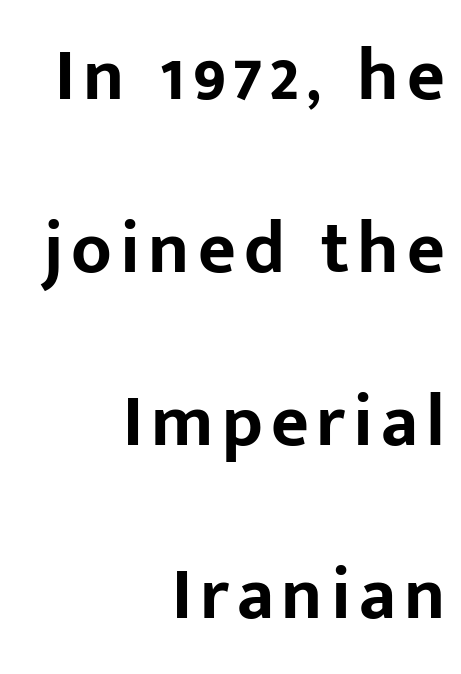
The image shows 73 px bold sans-serif type, upright; set right-aligned, loose line spacing (2.37x), not underlined; low stroke contrast and a medium x-height.
